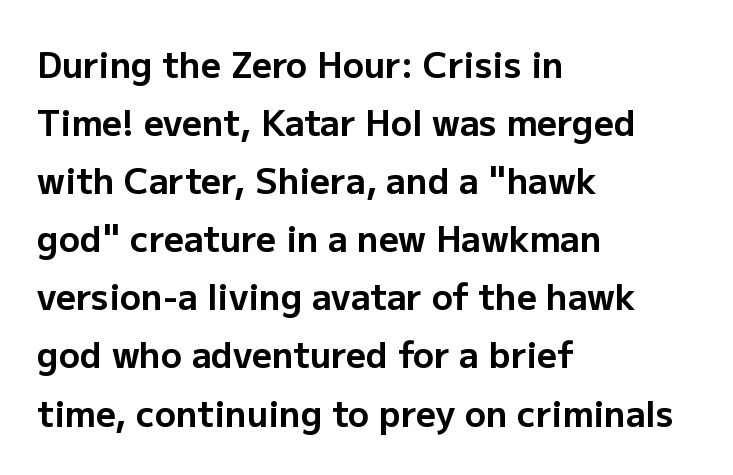
Q: Is the text bold? A: Yes.
Q: Is the text italic (slanted)? A: No, it is upright.
Q: Is the typeface a serif or a sans-serif typeface? A: Sans-serif.
Q: Is the text underlined? A: No.
Q: How is the paragraph aligned? A: Left-aligned.
Q: Is the spacing between letters normal or unusually wide? A: Normal.
Q: Is the spacing between lines tight, normal or loose? A: Normal.
Q: Width (condensed, normal, or wide)? A: Normal.
Q: Stroke contrast? A: Low.
Q: x-height? A: Medium.
Q: Monospaced? A: No.
